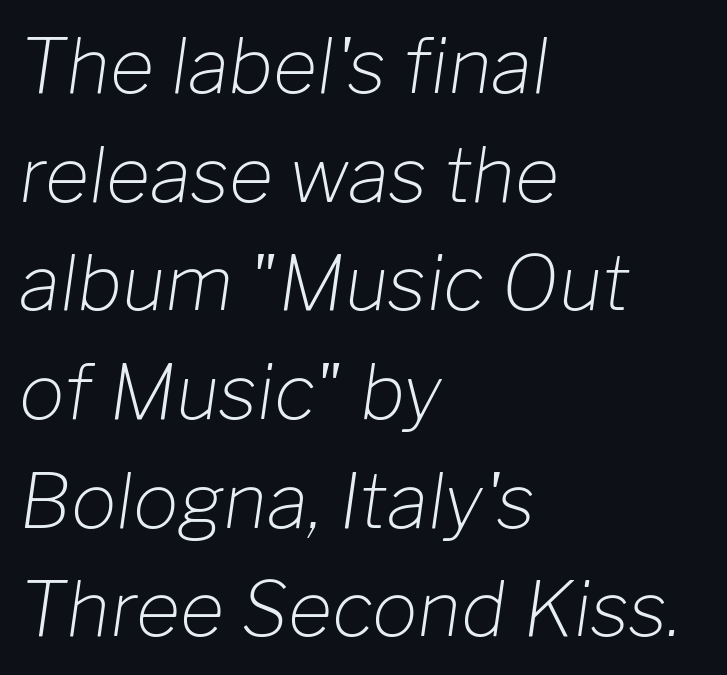
The image shows 76 px light type, italic (leaning right); set left-aligned, normal line spacing (1.43x), normal letter spacing, not underlined; low stroke contrast and a medium x-height.
